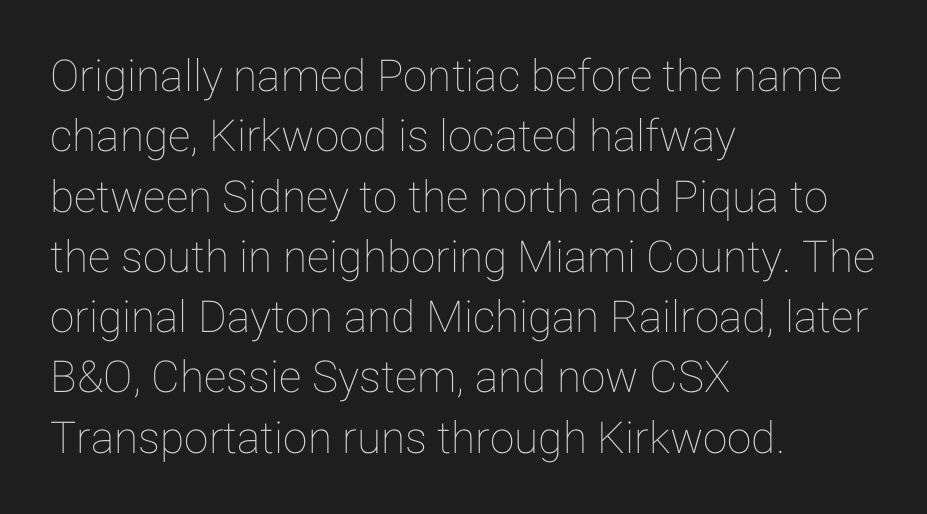
The image shows 44 px text type, upright; set left-aligned, normal line spacing (1.37x), normal letter spacing, not underlined; low stroke contrast and a medium x-height.
